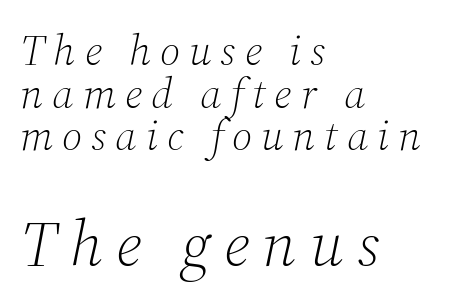
Q: Is the text bold? A: No.
Q: Is the text italic (slanted)? A: Yes, it leans right by about 12 degrees.
Q: Is the typeface a serif or a sans-serif typeface? A: Serif.
Q: Is the text underlined? A: No.
Q: How is the paragraph aligned? A: Left-aligned.
Q: Is the spacing between letters normal or unusually wide? A: Unusually wide.
Q: Is the spacing between lines tight, normal or loose? A: Tight.
Q: Which block of text is set in a larger size, the first (top) or the second (bottom)? A: The second (bottom) one.
Q: Width (condensed, normal, or wide)? A: Normal.
Q: Stroke contrast? A: Medium.
Q: x-height? A: Medium.
Q: Monospaced? A: No.
